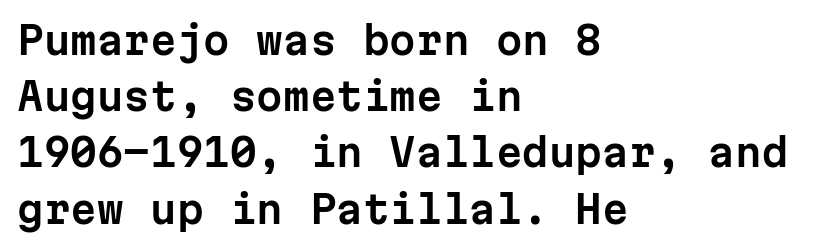
The image shows 38 px sans-serif type, upright, monospaced; set left-aligned, normal line spacing (1.48x), normal letter spacing, not underlined; low stroke contrast and a medium x-height.
